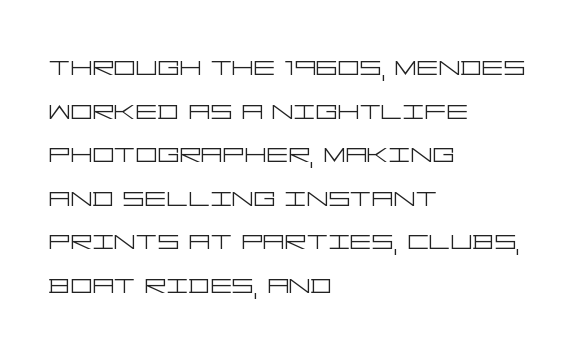
The image shows 34 px light, wide sans-serif type, upright; set left-aligned, normal line spacing (1.28x), normal letter spacing, not underlined; low stroke contrast and a large x-height.
